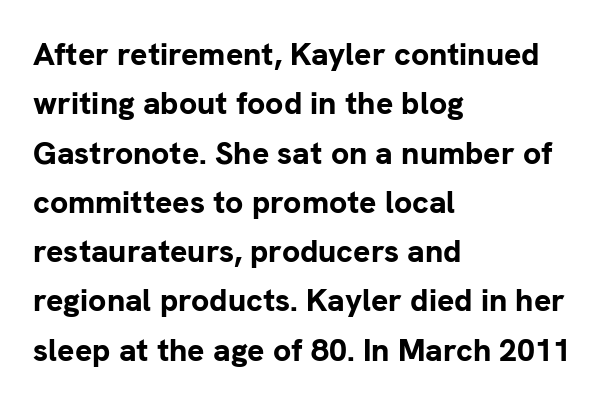
The image shows 32 px bold sans-serif type, upright; set left-aligned, normal line spacing (1.54x), normal letter spacing, not underlined; low stroke contrast and a medium x-height.
